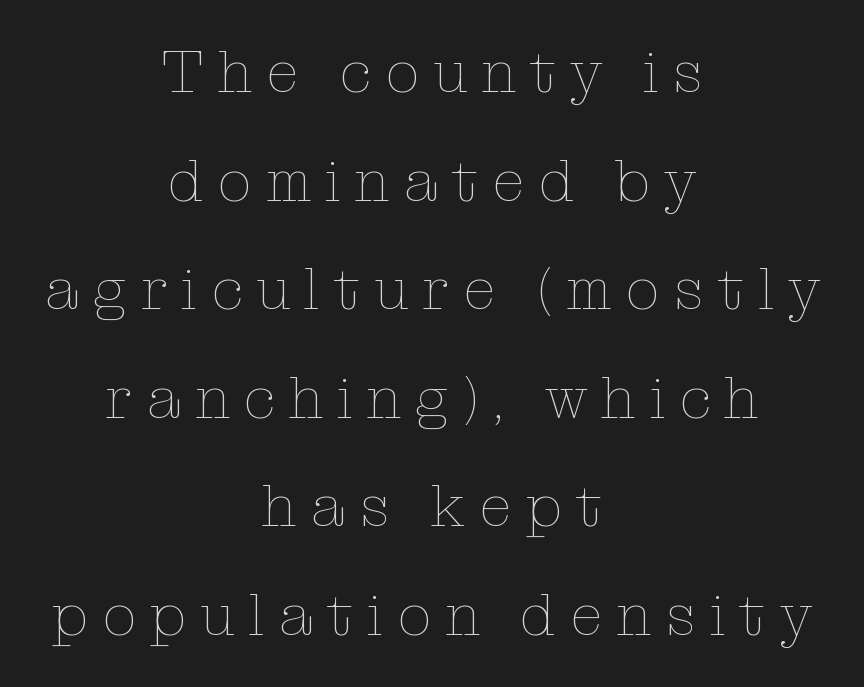
{"italic": "no", "bold": "no", "weight": "thin", "width": "normal", "stroke_contrast": "low", "x_height": "medium", "monospaced": "no", "underline": "no", "align": "center", "line_spacing_ratio": 1.81, "letter_spacing": "wide", "letter_spacing_em": 0.23, "glyph_px": 60}
